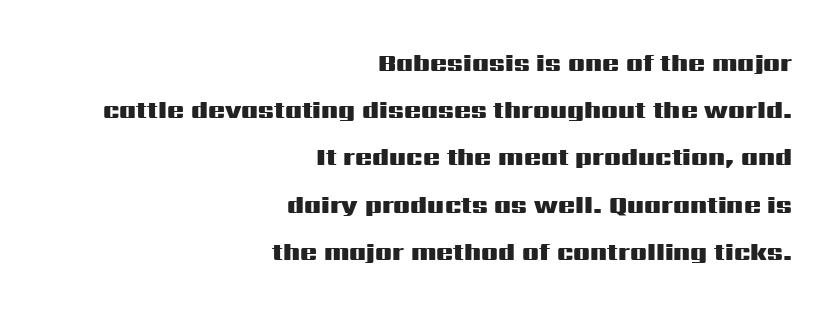
Q: Is the text bold? A: Yes.
Q: Is the text italic (slanted)? A: No, it is upright.
Q: Is the text underlined? A: No.
Q: How is the paragraph aligned? A: Right-aligned.
Q: Is the spacing between letters normal or unusually wide? A: Normal.
